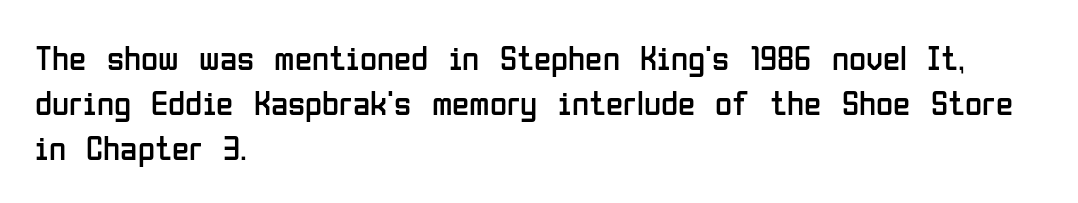
The image shows 35 px regular-weight, condensed sans-serif type, upright; set left-aligned, normal line spacing (1.29x), normal letter spacing, not underlined; low stroke contrast and a medium x-height.
